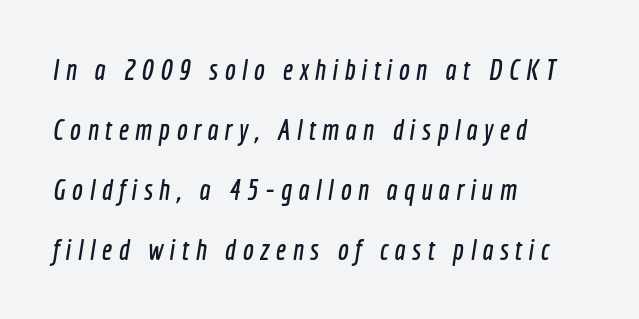
Unmarked baselines from the first word to the last. Students, note that the glyphs here are deliberately spaced far apart. Visually the block forms a straight wall on the left and a jagged coastline on the right. Summary of vertical rhythm: relaxed, with wide interline spacing.
